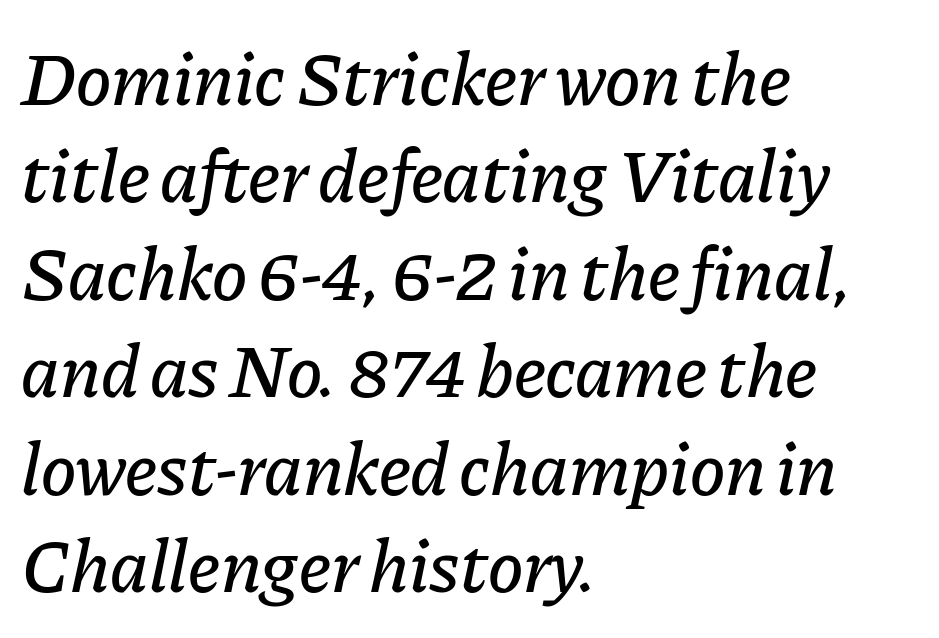
Quick note: interline space is typical. Line starts are locked; line ends wander. The rendering keeps characters at their native spacing. The space directly below the letters is spotless.
